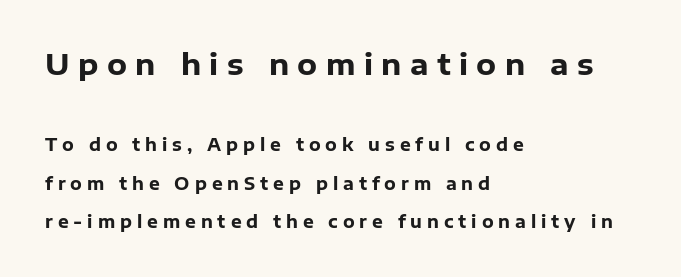
{"serif": "no", "italic": "no", "bold": "yes", "weight": "heavy", "width": "normal", "stroke_contrast": "low", "x_height": "medium", "monospaced": "no", "underline": "no", "align": "left", "line_spacing": "loose", "line_spacing_ratio": 2.25, "letter_spacing": "wide", "letter_spacing_em": 0.29, "larger_block": "first", "size_ratio": 1.71, "glyph_px": 29}
